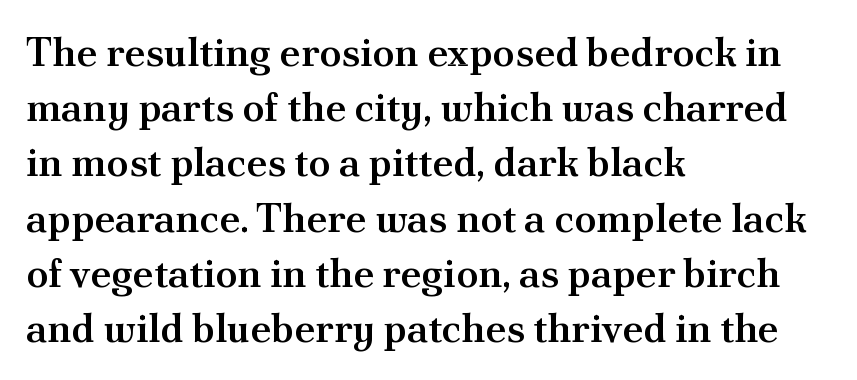
The image shows 40 px semibold serif type, upright; set left-aligned, normal line spacing (1.38x), normal letter spacing, not underlined; medium stroke contrast and a small x-height.
